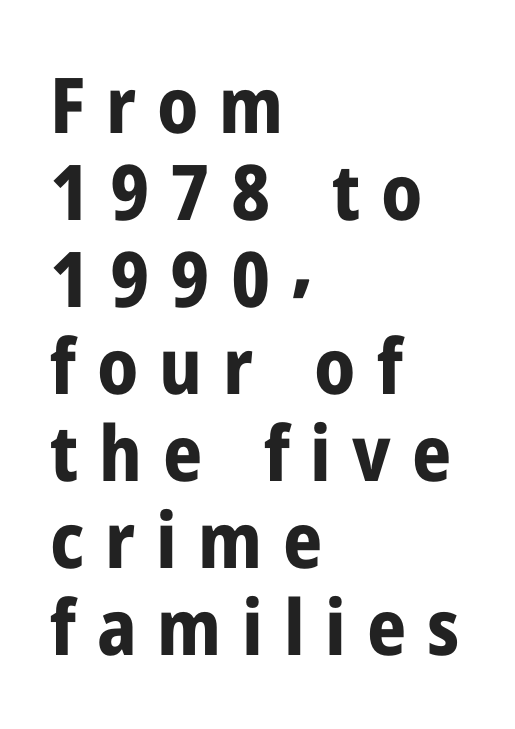
Tightly led — the rows are bunched. The lines in this sample share a left origin and differ only in where they stop. You'd pick this weight for a headline — it's a proper bold. Plain, unruled lines of type. A roman cut, with each character standing at attention.
